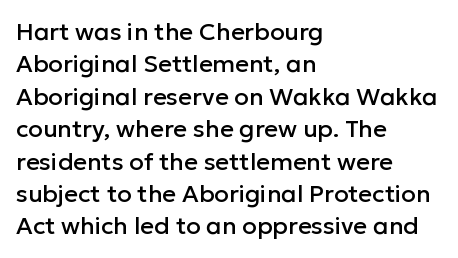
{"italic": "no", "underline": "no", "align": "left", "line_spacing": "normal", "line_spacing_ratio": 1.35, "letter_spacing": "normal", "letter_spacing_em": 0.0, "glyph_px": 24}
